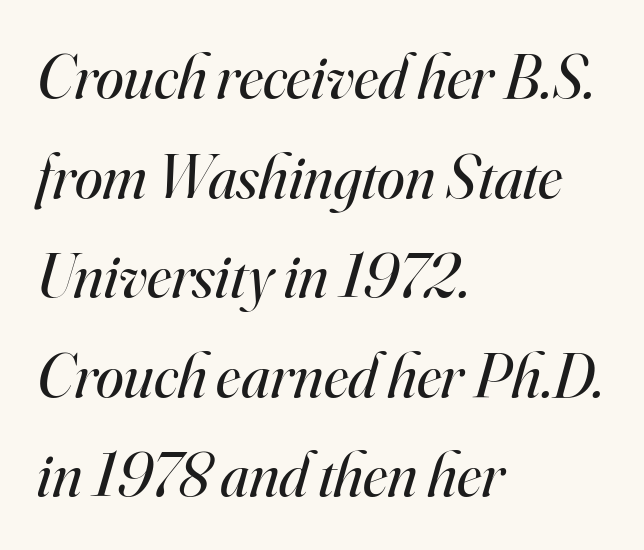
Beneath every word, the page is bare. Layout note: lines flush left. When letters slant like this, we call the style italic. Looks like regular typesetting: each glyph gets only the width it needs.
